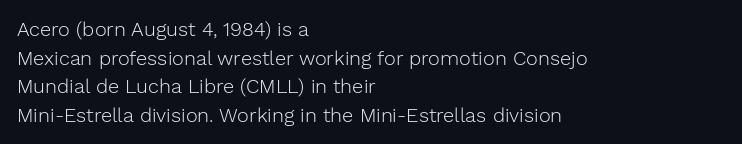
Honestly, the letter spacing is just normal — you wouldn't notice it. Every row of glyphs begins at an identical x-position on the left. The lettering holds an erect, upright posture throughout. A typesetter would call this leading conventional body-copy spacing.
